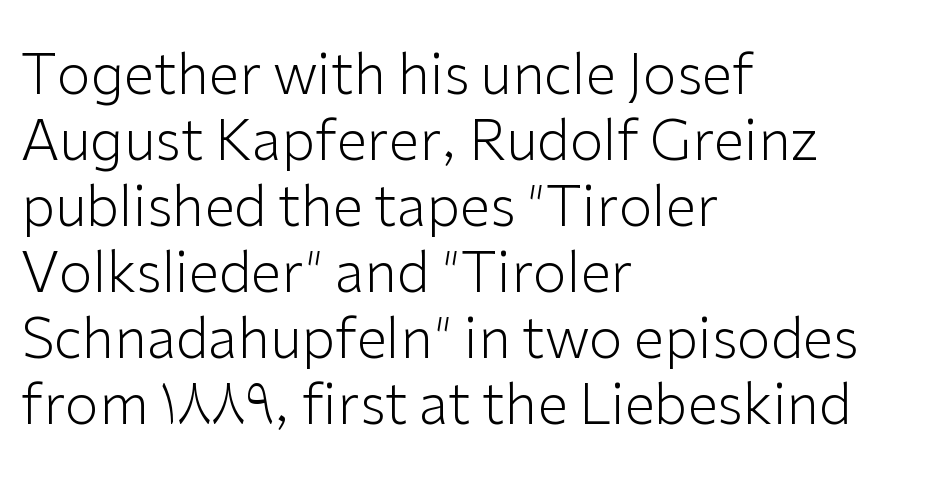
Posture: vertical. The strokes are not fattened; the text isn't bold. If you drew a ruler down the left edge, every line would touch it. Look at the bottom of the vertical strokes: they stop flat, with no serifs. Tracking here is standard; glyphs follow each other at the usual distance. Just letters on the line, the space beneath them empty.
